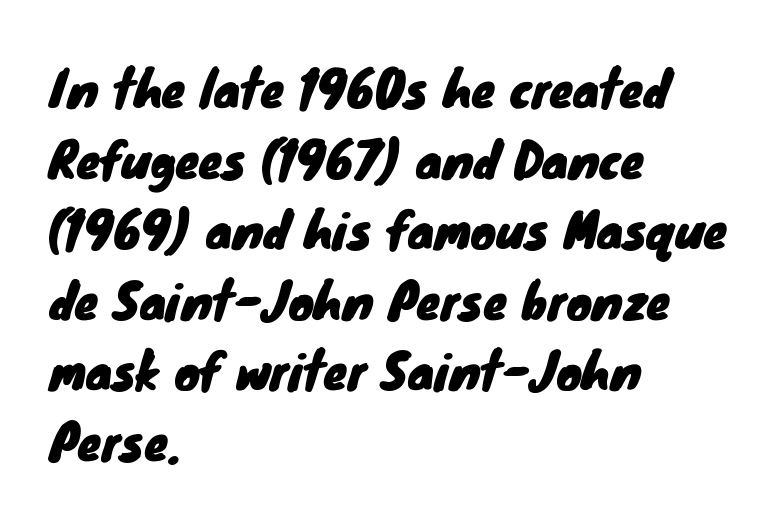
Q: Is the typeface a serif or a sans-serif typeface? A: Sans-serif.
Q: Is the text underlined? A: No.
Q: How is the paragraph aligned? A: Left-aligned.
Q: Is the spacing between letters normal or unusually wide? A: Normal.
Q: Is the spacing between lines tight, normal or loose? A: Normal.
Q: Width (condensed, normal, or wide)? A: Normal.
Q: Stroke contrast? A: Low.
Q: x-height? A: Small.
Q: Monospaced? A: No.
